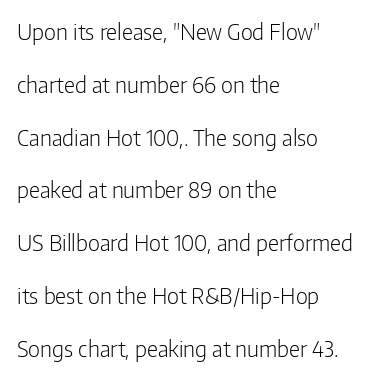
Visually the block forms a straight wall on the left and a jagged coastline on the right. Has an underline been added? It has not. No extra tracking has been applied to these lines. The cut favours lightness, reaching ordinary text weight at its darkest. A great deal of white space separates one row of letters from the next.
